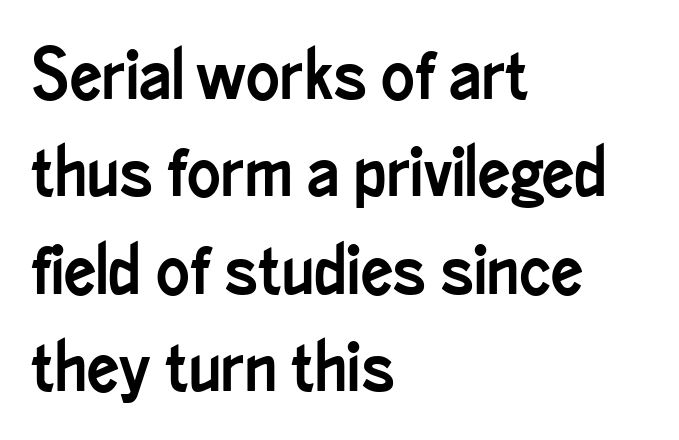
Q: Is the text italic (slanted)? A: No, it is upright.
Q: Is the typeface a serif or a sans-serif typeface? A: Sans-serif.
Q: Is the text underlined? A: No.
Q: How is the paragraph aligned? A: Left-aligned.
Q: Is the spacing between letters normal or unusually wide? A: Normal.
Q: Is the spacing between lines tight, normal or loose? A: Normal.
Q: Width (condensed, normal, or wide)? A: Condensed.
Q: Stroke contrast? A: Low.
Q: x-height? A: Small.
Q: Monospaced? A: No.
